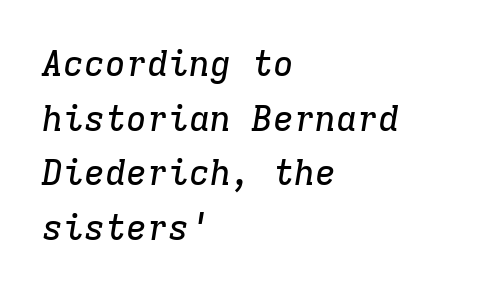
Q: Is the text italic (slanted)? A: Yes, it leans right by about 9 degrees.
Q: Is the typeface a serif or a sans-serif typeface? A: Serif.
Q: Is the text underlined? A: No.
Q: How is the paragraph aligned? A: Left-aligned.
Q: Is the spacing between letters normal or unusually wide? A: Normal.
Q: Is the spacing between lines tight, normal or loose? A: Normal.
Q: Width (condensed, normal, or wide)? A: Normal.
Q: Stroke contrast? A: Low.
Q: x-height? A: Medium.
Q: Monospaced? A: Yes.
